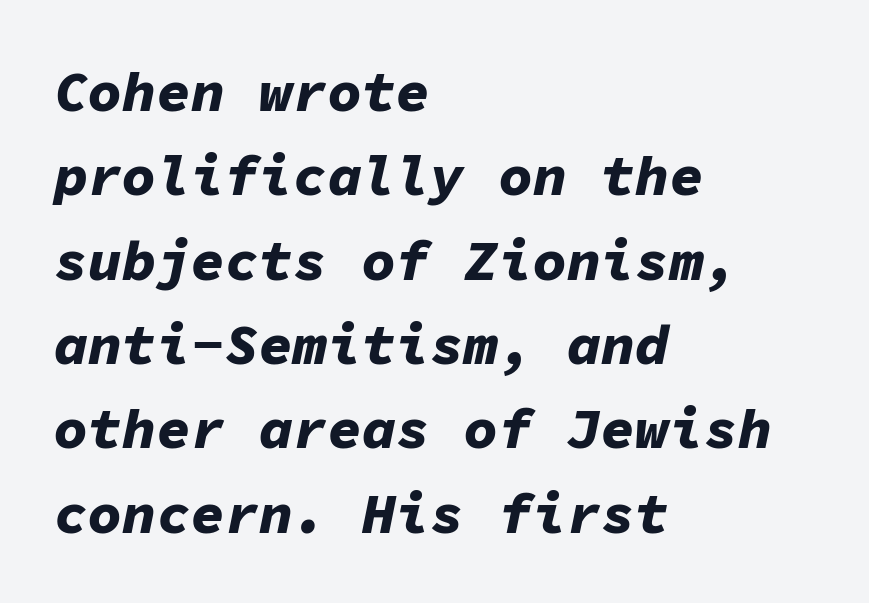
Q: Is the text bold? A: Yes.
Q: Is the text italic (slanted)? A: Yes, it leans right by about 11 degrees.
Q: Is the text underlined? A: No.
Q: How is the paragraph aligned? A: Left-aligned.
Q: Is the spacing between letters normal or unusually wide? A: Normal.
Q: Is the spacing between lines tight, normal or loose? A: Normal.
Q: Width (condensed, normal, or wide)? A: Normal.
Q: Stroke contrast? A: Low.
Q: x-height? A: Medium.
Q: Monospaced? A: Yes.
